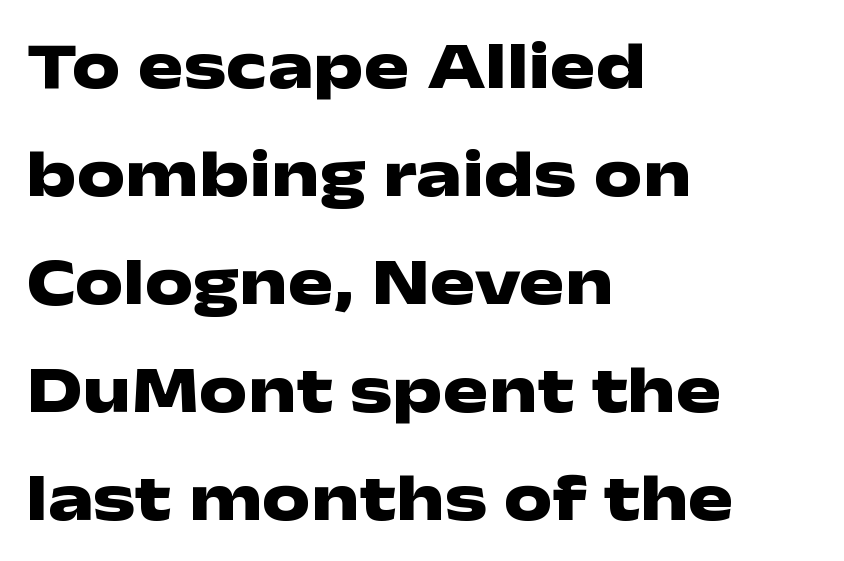
Q: Is the text bold? A: Yes.
Q: Is the text italic (slanted)? A: No, it is upright.
Q: Is the typeface a serif or a sans-serif typeface? A: Sans-serif.
Q: Is the text underlined? A: No.
Q: How is the paragraph aligned? A: Left-aligned.
Q: Is the spacing between letters normal or unusually wide? A: Normal.
Q: Is the spacing between lines tight, normal or loose? A: Normal.
Q: Width (condensed, normal, or wide)? A: Wide.
Q: Stroke contrast? A: Low.
Q: x-height? A: Medium.
Q: Monospaced? A: No.
